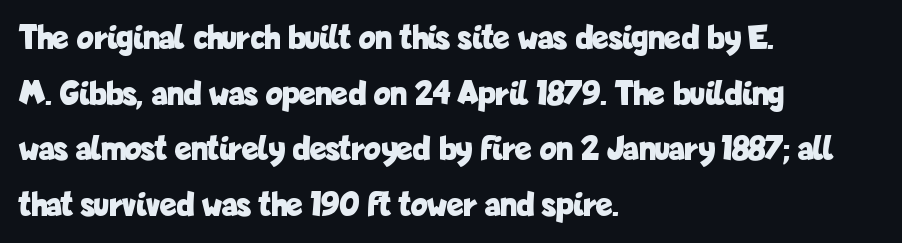
Visually the block forms a straight wall on the left and a jagged coastline on the right. Reading down the column, the eye jumps a familiar distance to each next line. Style check: upright. What kind of face is this? One without serifs — a sans. Observe the ordinary spacing: letters are neighbours, not strangers.
